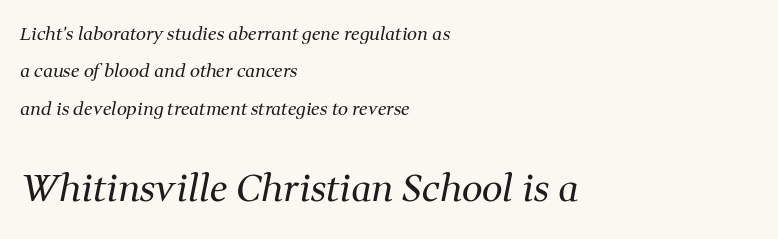
{"serif": "yes", "italic": "yes", "lean": "right", "slant_degrees": 11, "bold": "no", "weight": "regular", "width": "normal", "stroke_contrast": "medium", "x_height": "medium", "monospaced": "no", "underline": "no", "align": "left", "line_spacing": "loose", "line_spacing_ratio": 2.07, "letter_spacing": "normal", "letter_spacing_em": 0.0, "larger_block": "second", "size_ratio": 2.06, "glyph_px": 37}
